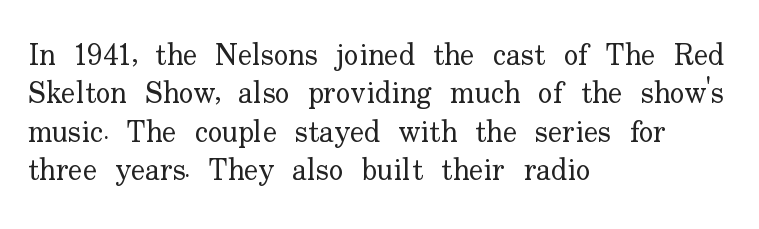
Q: Is the text bold? A: No.
Q: Is the text italic (slanted)? A: No, it is upright.
Q: Is the typeface a serif or a sans-serif typeface? A: Serif.
Q: Is the text underlined? A: No.
Q: How is the paragraph aligned? A: Left-aligned.
Q: Is the spacing between letters normal or unusually wide? A: Normal.
Q: Is the spacing between lines tight, normal or loose? A: Normal.
Q: Width (condensed, normal, or wide)? A: Normal.
Q: Stroke contrast? A: Low.
Q: x-height? A: Small.
Q: Monospaced? A: No.
